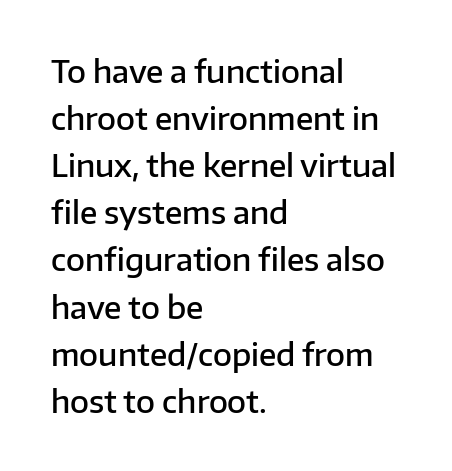
Observe the absence of serifs on each vertical stroke in this sample. Look at the tracking — it's just the regular setting, nothing added. A bit beefed up — I'd call it semibold rather than bold. Alignment: flush left.
